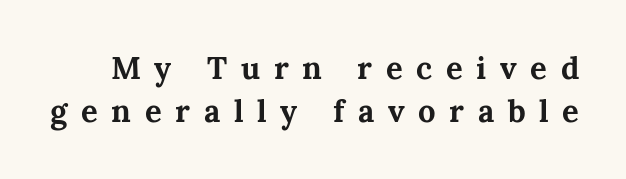
The image shows 31 px bold serif type, upright; set normal line spacing (1.39x), unusually wide letter spacing (+0.44 em), not underlined; medium stroke contrast and a medium x-height.
